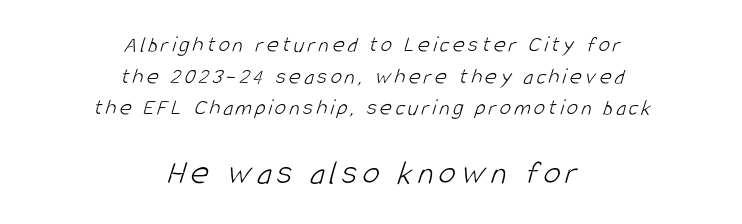
Q: Is the text bold? A: No.
Q: Is the typeface a serif or a sans-serif typeface? A: Sans-serif.
Q: Is the text underlined? A: No.
Q: How is the paragraph aligned? A: Centered.
Q: Is the spacing between lines tight, normal or loose? A: Normal.
Q: Which block of text is set in a larger size, the first (top) or the second (bottom)? A: The second (bottom) one.
Q: Width (condensed, normal, or wide)? A: Condensed.
Q: Stroke contrast? A: Low.
Q: x-height? A: Large.
Q: Monospaced? A: No.
